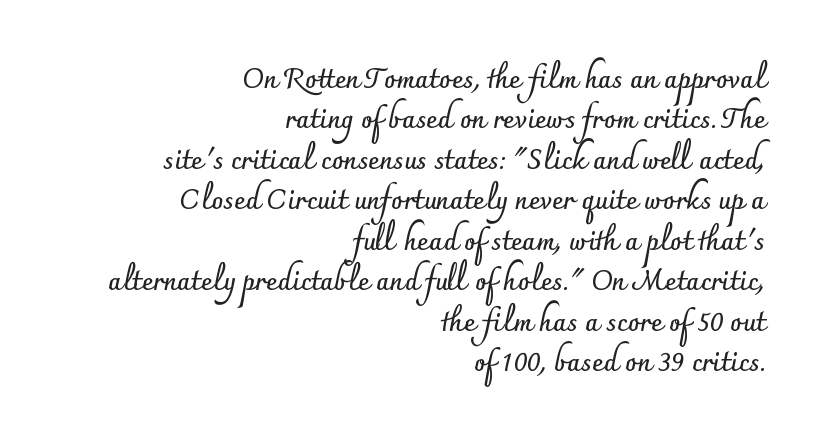
The image shows 27 px bold type; set right-aligned, normal line spacing (1.5x), normal letter spacing, not underlined.
